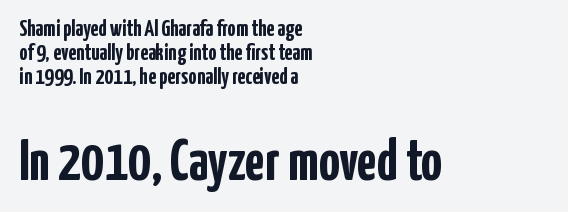
{"serif": "no", "italic": "no", "bold": "yes", "weight": "semibold", "width": "condensed", "stroke_contrast": "low", "x_height": "medium", "monospaced": "no", "underline": "no", "align": "left", "line_spacing": "tight", "line_spacing_ratio": 1.04, "letter_spacing": "normal", "letter_spacing_em": 0.0, "larger_block": "second", "size_ratio": 2.52, "glyph_px": 58}
